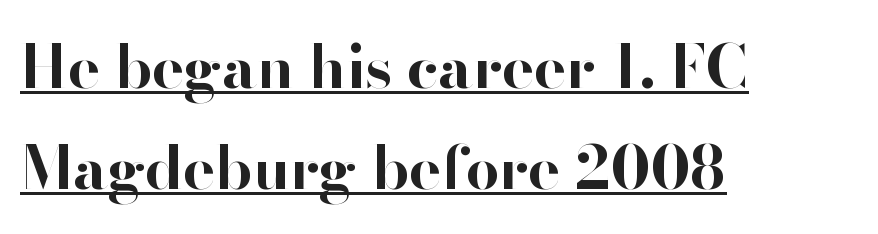
Regular leading. There is no visible air inserted between adjacent glyphs. A roman cut, with each character standing at attention. Does the weight exceed regular? Yes, all the way to bold.
